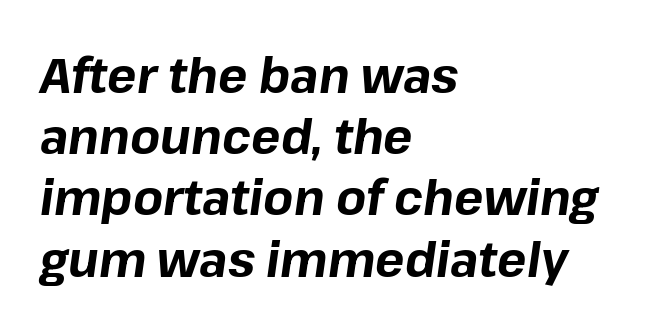
{"italic": "yes", "lean": "right", "slant_degrees": 8, "bold": "yes", "weight": "bold", "width": "normal", "stroke_contrast": "low", "x_height": "medium", "monospaced": "no", "underline": "no", "align": "left", "line_spacing": "normal", "line_spacing_ratio": 1.25, "letter_spacing": "normal", "letter_spacing_em": 0.0, "glyph_px": 49}
